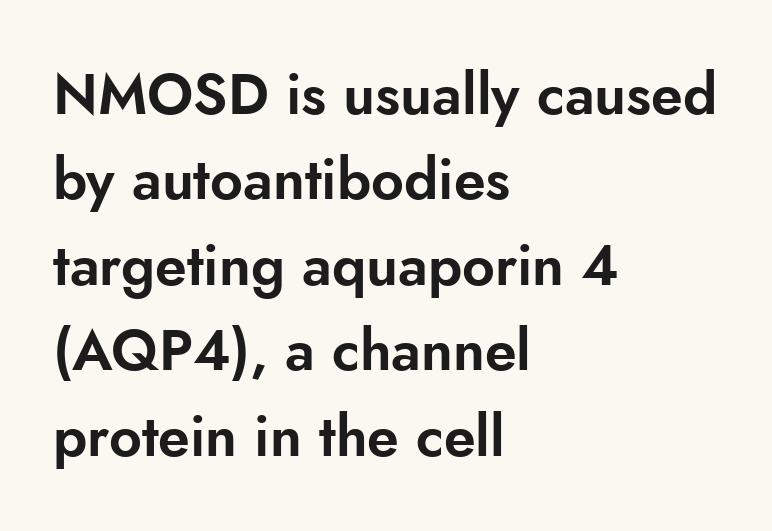
The image shows 57 px sans-serif type, upright; set left-aligned, normal line spacing (1.5x), normal letter spacing, not underlined; low stroke contrast and a small x-height.
